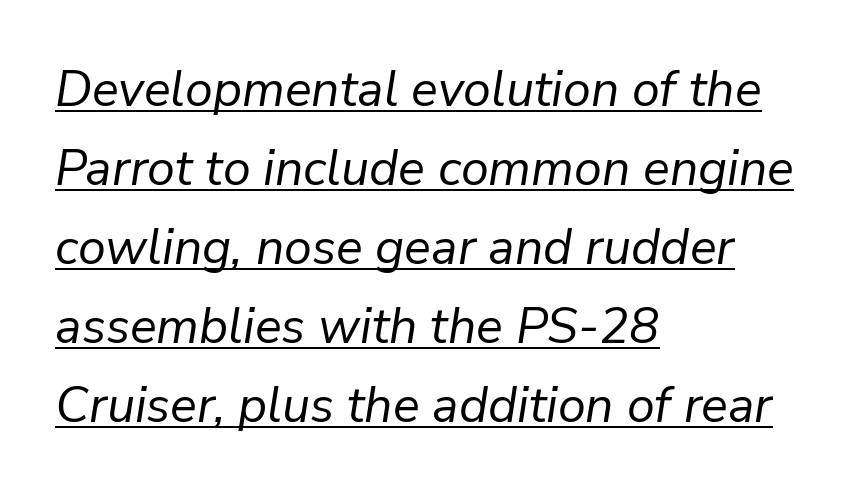
Nobody touched the tracking dial on this one. You can tell it's italic because the verticals aren't actually vertical. Is this a fixed-width face? No — the glyphs have proportional, varying widths. Stroke mass is kept to a normal reading level or below. Compared with undecorated copy, this sample adds a rule below the words.
